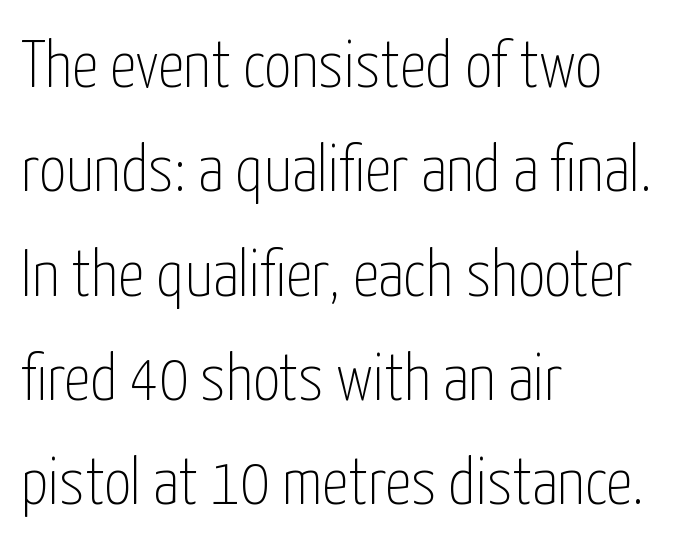
Q: Is the text bold? A: No.
Q: Is the text italic (slanted)? A: No, it is upright.
Q: Is the typeface a serif or a sans-serif typeface? A: Sans-serif.
Q: Is the text underlined? A: No.
Q: How is the paragraph aligned? A: Left-aligned.
Q: Is the spacing between letters normal or unusually wide? A: Normal.
Q: Is the spacing between lines tight, normal or loose? A: Normal.
Q: Width (condensed, normal, or wide)? A: Condensed.
Q: Stroke contrast? A: Low.
Q: x-height? A: Medium.
Q: Monospaced? A: No.
